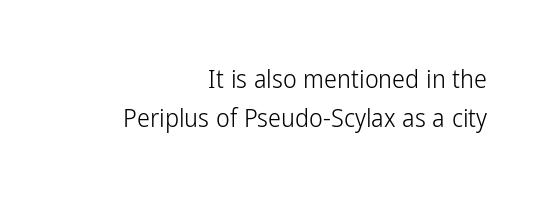
{"italic": "no", "bold": "no", "underline": "no", "align": "right", "line_spacing": "normal", "line_spacing_ratio": 1.5, "letter_spacing": "normal", "letter_spacing_em": 0.0, "glyph_px": 26}
